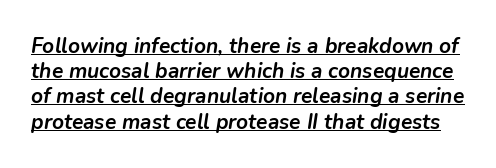
Q: Is the text bold? A: Yes.
Q: Is the text italic (slanted)? A: Yes, it leans right by about 9 degrees.
Q: Is the text underlined? A: Yes.
Q: Is the spacing between letters normal or unusually wide? A: Normal.
